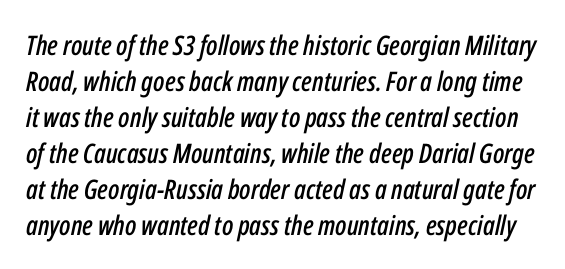
Q: Is the text italic (slanted)? A: Yes, it leans right by about 12 degrees.
Q: Is the text underlined? A: No.
Q: Is the spacing between letters normal or unusually wide? A: Normal.
Q: Is the spacing between lines tight, normal or loose? A: Normal.
